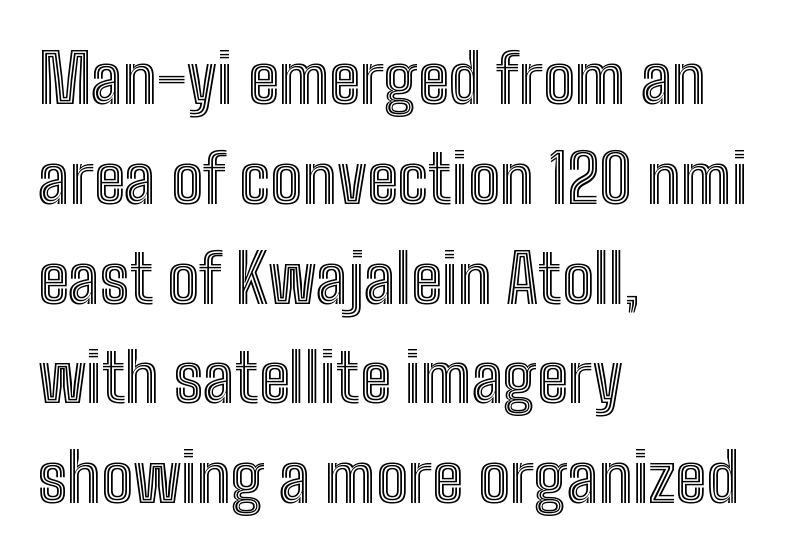
The image shows 67 px condensed type, upright; set left-aligned, normal line spacing (1.49x), normal letter spacing, not underlined; a medium x-height.
